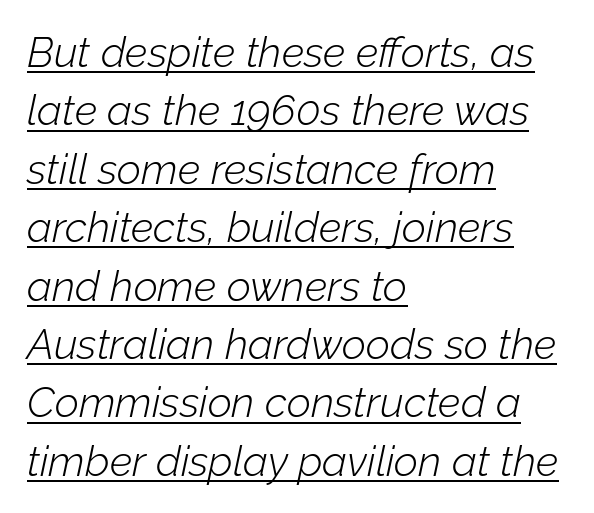
Notice how descenders clear the ascenders below comfortably — that's standard leading. The paragraph shown leans on its left margin. A baseline rule has been typeset under these characters. Looks like regular typesetting: each glyph gets only the width it needs. Is the type heavy? It reads as light-to-regular instead.
